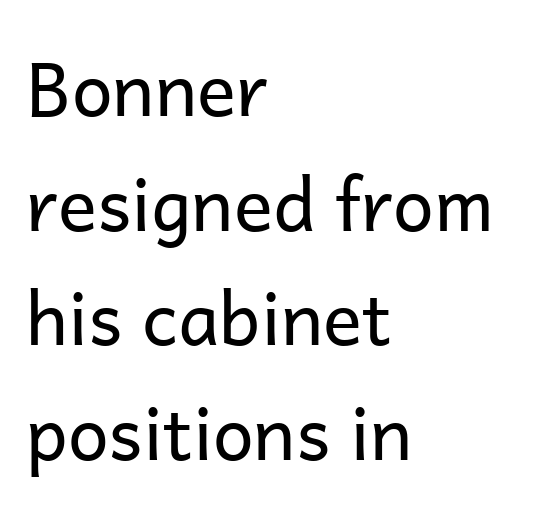
No word sits above an underline. Is this a sans? Yes — the strokes have no serifs. The axis of the letterforms is exactly vertical. Ink coverage per letter is moderate at most. These lines are rendered in a variable-pitch font. The type is set solid horizontally, with unmodified tracking.
